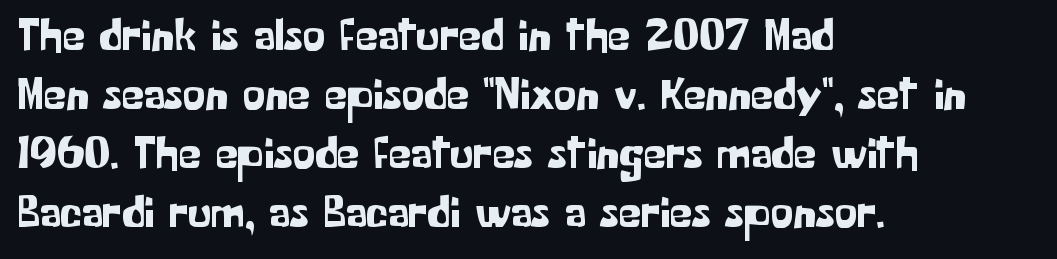
Q: Is the text italic (slanted)? A: No, it is upright.
Q: Is the typeface a serif or a sans-serif typeface? A: Sans-serif.
Q: Is the text underlined? A: No.
Q: How is the paragraph aligned? A: Left-aligned.
Q: Is the spacing between letters normal or unusually wide? A: Normal.
Q: Is the spacing between lines tight, normal or loose? A: Normal.
Q: Width (condensed, normal, or wide)? A: Normal.
Q: Stroke contrast? A: Low.
Q: x-height? A: Medium.
Q: Monospaced? A: No.
